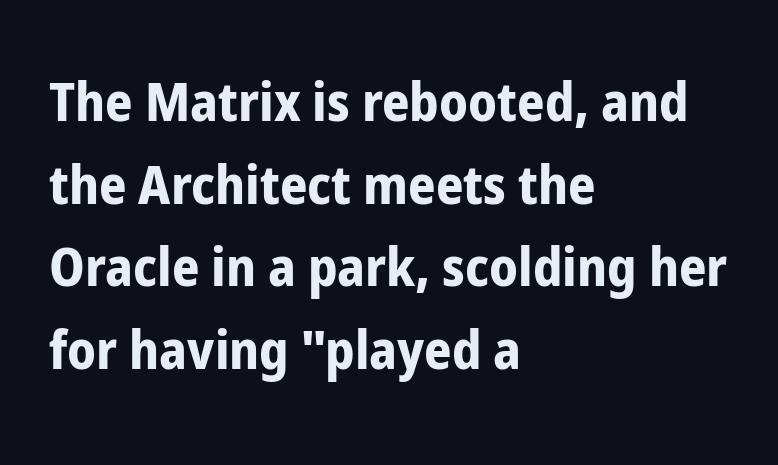
This sample uses an upright cut, with every glyph sitting square on the baseline. The passage shown is not underscored anywhere. A dark, heavy texture on the line: the type is bold. I'd call this a sans setting — the letters go barefoot. Nobody touched the tracking dial on this one.
